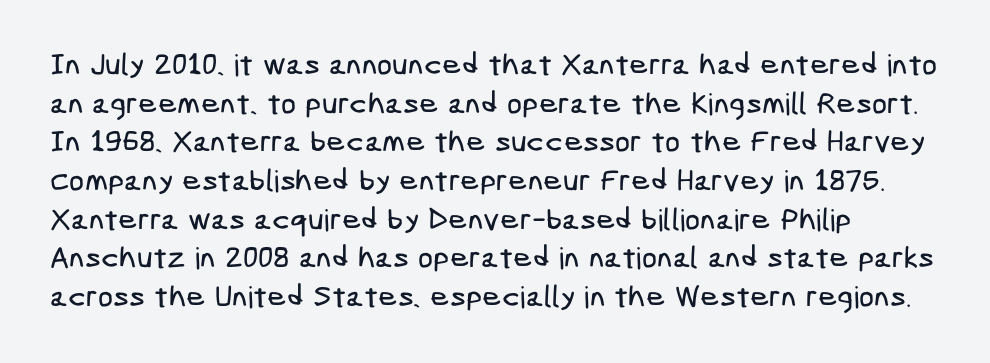
The image shows 30 px condensed sans-serif type; set normal line spacing (1.29x), normal letter spacing, not underlined; low stroke contrast and a medium x-height.
